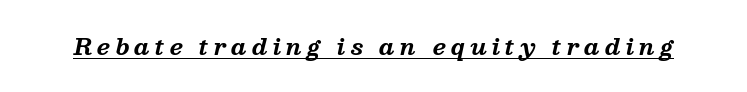
Q: Is the text bold? A: Yes.
Q: Is the text italic (slanted)? A: Yes, it leans right by about 13 degrees.
Q: Is the text underlined? A: Yes.
Q: Is the spacing between letters normal or unusually wide? A: Unusually wide.
